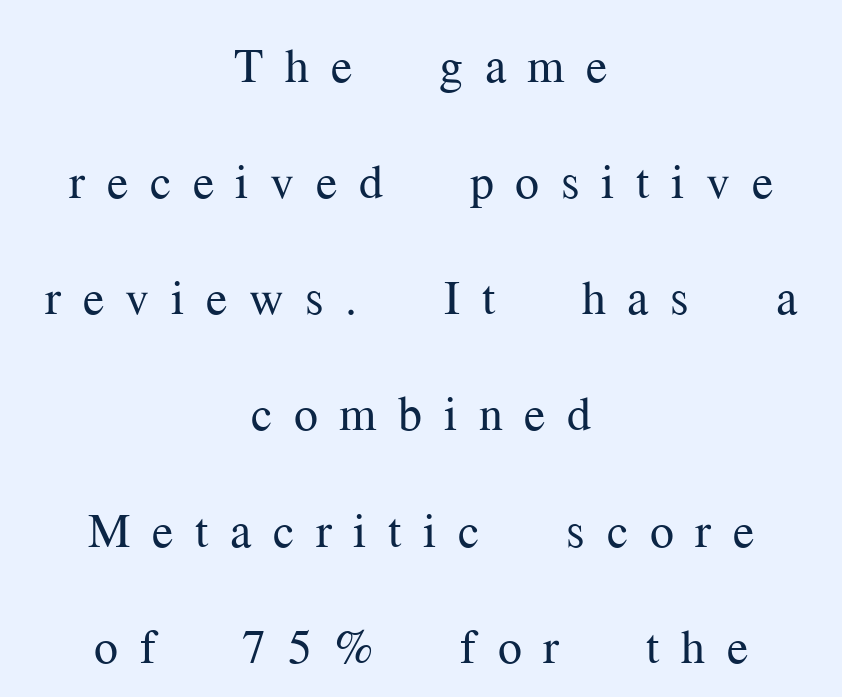
{"serif": "yes", "italic": "no", "bold": "no", "weight": "regular", "width": "normal", "stroke_contrast": "medium", "x_height": "medium", "monospaced": "no", "underline": "no", "align": "center", "line_spacing": "loose", "line_spacing_ratio": 2.42, "letter_spacing": "wide", "letter_spacing_em": 0.45, "glyph_px": 48}
